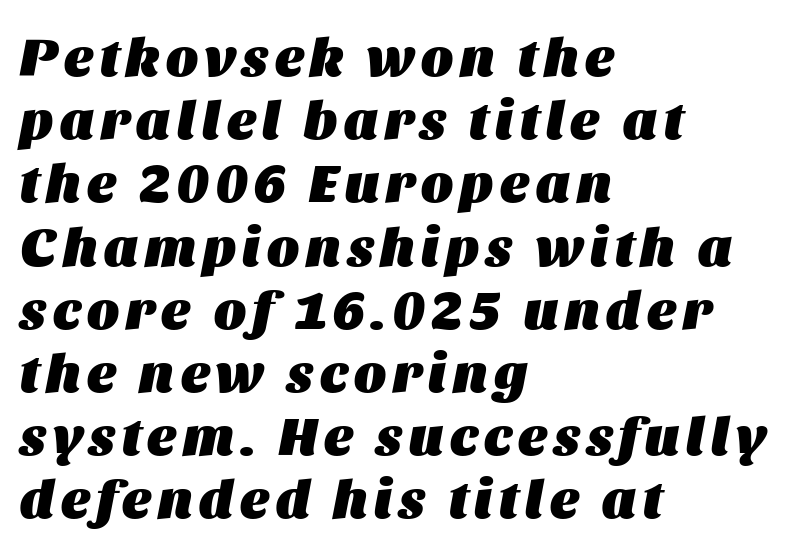
The image shows 54 px heavy type, italic (leaning right); set left-aligned, line spacing 1.17x, not underlined; medium stroke contrast and a large x-height.
